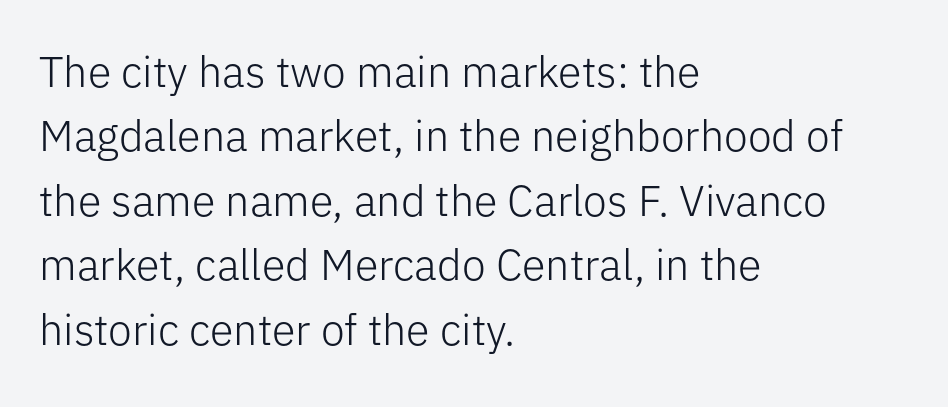
{"serif": "no", "italic": "no", "bold": "no", "weight": "light", "width": "normal", "stroke_contrast": "low", "x_height": "medium", "monospaced": "no", "underline": "no", "align": "left", "line_spacing": "normal", "line_spacing_ratio": 1.5, "letter_spacing": "normal", "letter_spacing_em": 0.0, "glyph_px": 43}
